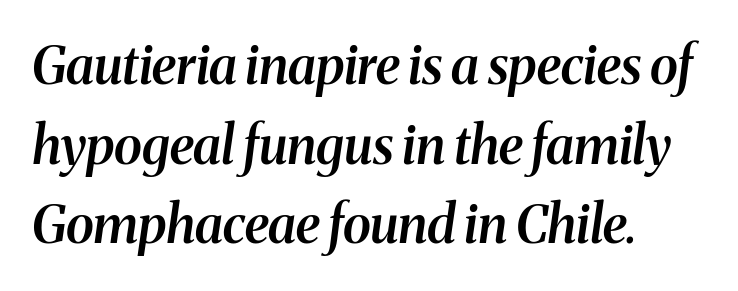
{"serif": "yes", "italic": "yes", "lean": "right", "slant_degrees": 8, "bold": "semi", "weight": "semibold", "width": "normal", "stroke_contrast": "medium", "x_height": "medium", "monospaced": "no", "underline": "no", "align": "left", "line_spacing": "normal", "line_spacing_ratio": 1.53, "letter_spacing": "normal", "letter_spacing_em": 0.0, "glyph_px": 52}
